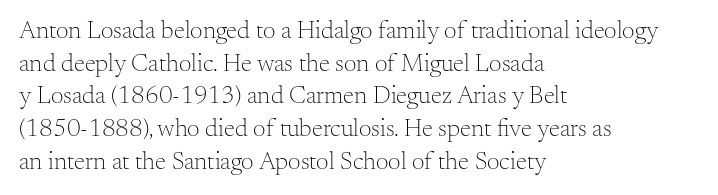
What's the leading like? Ordinary, nothing unusual. The passage shown has conventional tracking throughout. The typography opts for an upright posture over an oblique one. The passage is arranged the way most books set body copy — flush left.
